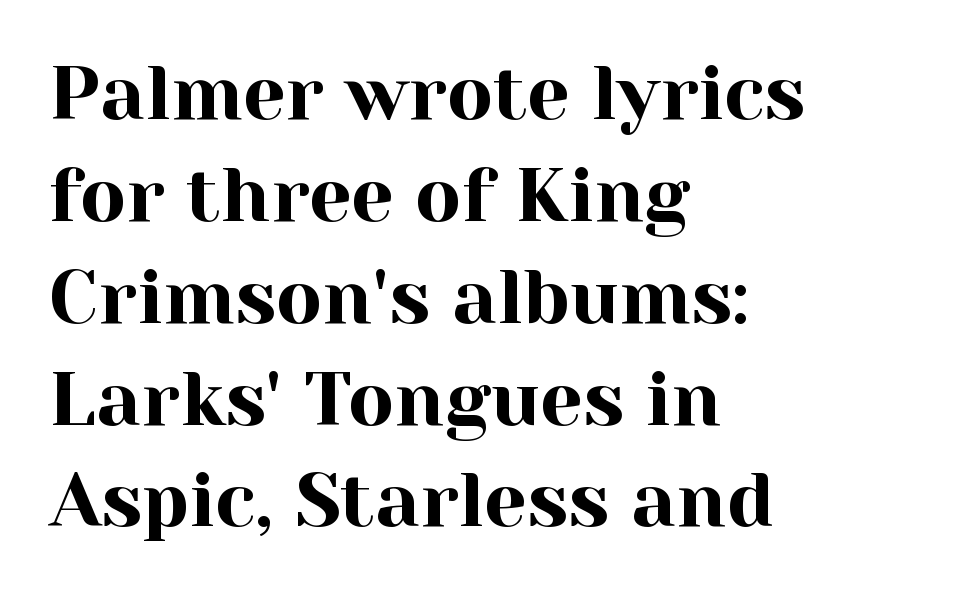
The image shows 76 px serif type, upright; set left-aligned, normal line spacing (1.34x), normal letter spacing, not underlined; a medium x-height.
